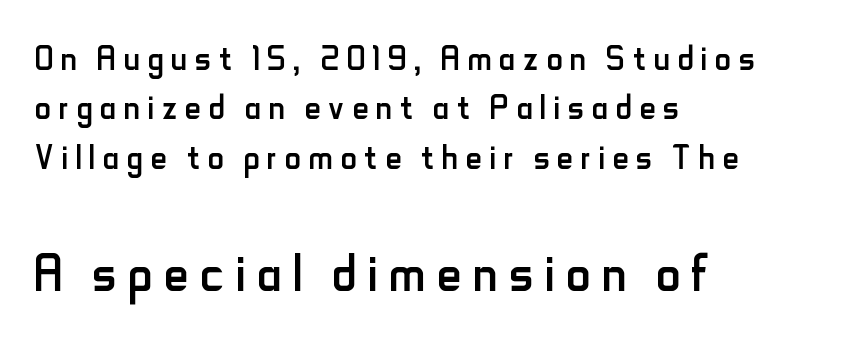
Q: Is the text bold? A: No.
Q: Is the text italic (slanted)? A: No, it is upright.
Q: Is the typeface a serif or a sans-serif typeface? A: Sans-serif.
Q: Is the text underlined? A: No.
Q: How is the paragraph aligned? A: Left-aligned.
Q: Is the spacing between lines tight, normal or loose? A: Tight.
Q: Which block of text is set in a larger size, the first (top) or the second (bottom)? A: The second (bottom) one.
Q: Width (condensed, normal, or wide)? A: Condensed.
Q: Stroke contrast? A: Low.
Q: x-height? A: Small.
Q: Monospaced? A: No.
